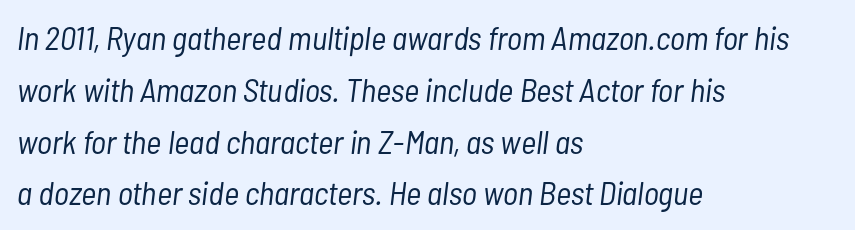
Here the designer chose a conventional face with non-uniform glyph widths. Has an underline been added? It has not. No letter is thick-stroked: the sample isn't bold. Visually the block forms a straight wall on the left and a jagged coastline on the right. This block has exactly the height ordinary leading produces.
